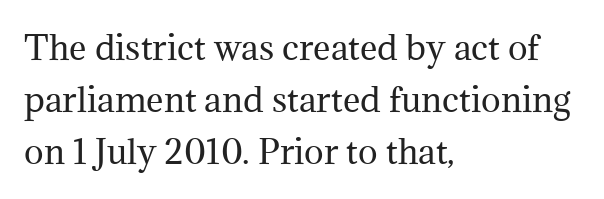
This is serif lettering, the kind often seen in printed books. The face used here is proportionally spaced, like ordinary book or web type. Layout note: lines flush left. Does extra space separate the letters? No, they use regular spacing.
